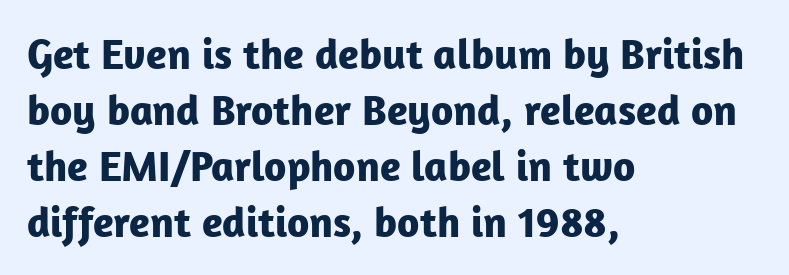
The image shows 43 px bold sans-serif type, upright; set left-aligned, normal line spacing (1.3x), normal letter spacing, not underlined; low stroke contrast and a medium x-height.
